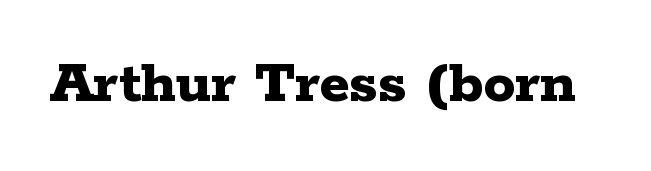
{"serif": "yes", "italic": "no", "bold": "yes", "weight": "bold", "width": "wide", "stroke_contrast": "low", "x_height": "medium", "monospaced": "no", "underline": "no", "letter_spacing": "normal", "letter_spacing_em": 0.0, "glyph_px": 63}
